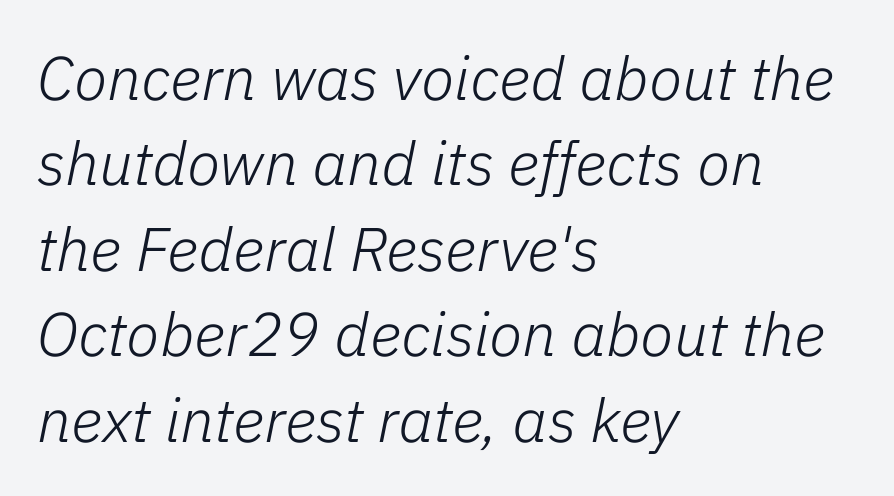
The image shows 61 px light type, italic (leaning right); set left-aligned, normal line spacing (1.4x), normal letter spacing, not underlined; low stroke contrast and a medium x-height.
